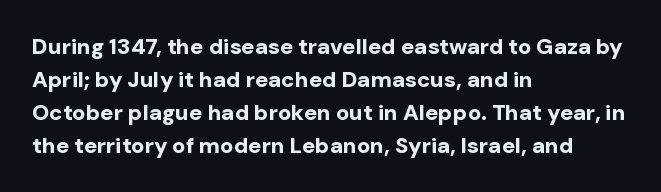
The image shows 22 px bold type, upright; set left-aligned, normal line spacing (1.5x), normal letter spacing, not underlined.
